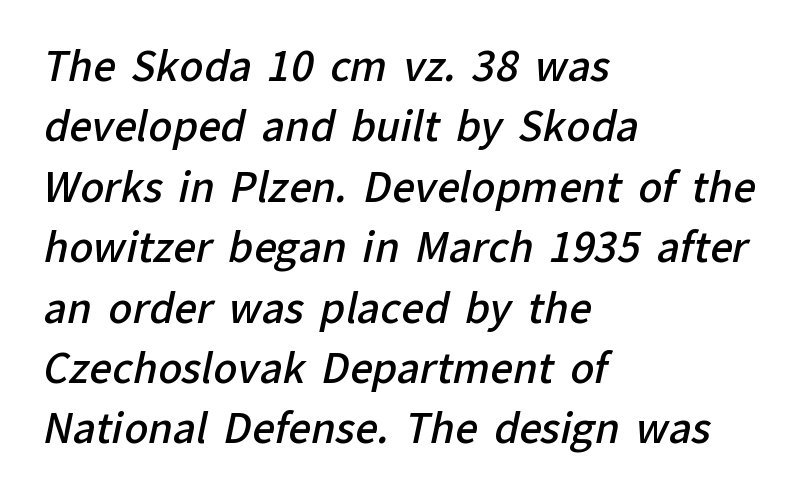
Rows of type keep a routine distance in the vertical direction. The type family on display is of the sans-serif kind. The letters are semibold — heavier than regular but short of a full bold. Horizontally, the lines are justified to the leading edge only. A typesetter would call this proportional, since set widths differ per character.
